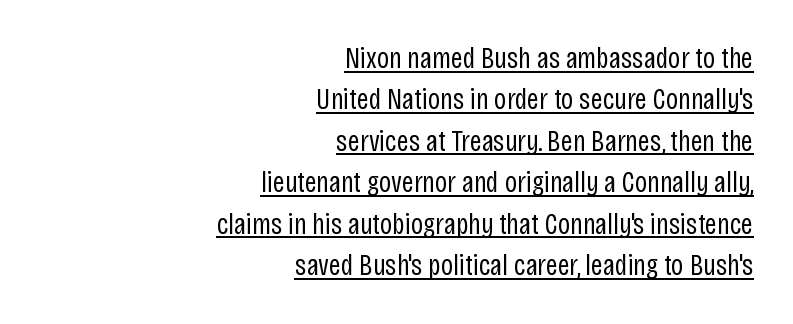
{"serif": "no", "italic": "no", "bold": "no", "weight": "regular", "width": "condensed", "stroke_contrast": "low", "x_height": "large", "monospaced": "no", "underline": "yes", "align": "right", "line_spacing": "normal", "line_spacing_ratio": 1.38, "letter_spacing": "normal", "letter_spacing_em": 0.0, "glyph_px": 30}
